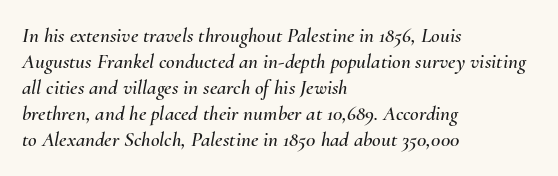
{"italic": "yes", "lean": "right", "slant_degrees": 10, "underline": "no", "align": "left", "line_spacing_ratio": 1.24, "letter_spacing": "normal", "letter_spacing_em": 0.0, "glyph_px": 21}
